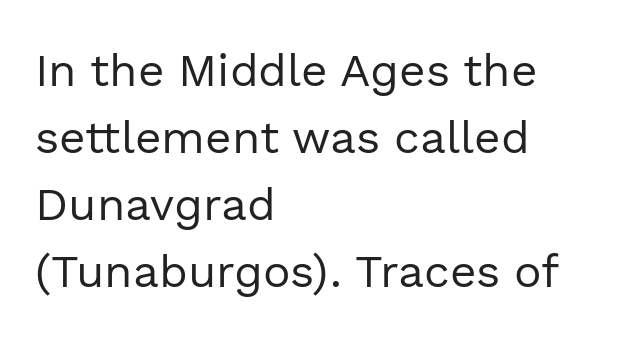
You could call the tracking neutral — neither tight nor loose. Honestly, there is no underline to notice here at all. The rendering anchors every line to the left-hand side. Looks like regular typesetting: each glyph gets only the width it needs.
